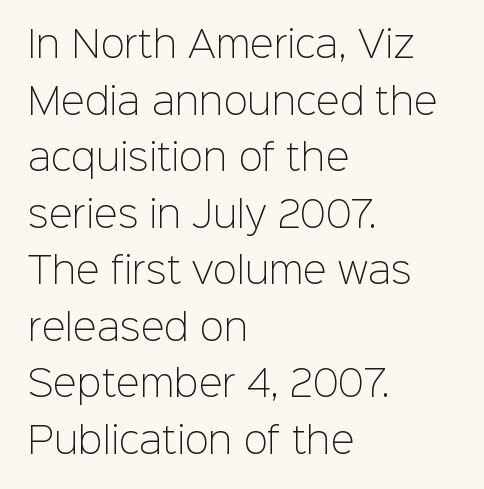
Tracking value appears to be zero — textbook default spacing. The passage shown is typed in a proportional face where columns would drift. The rag falls on the right side of this text block. Typographically, this falls in the sans-serif category.
